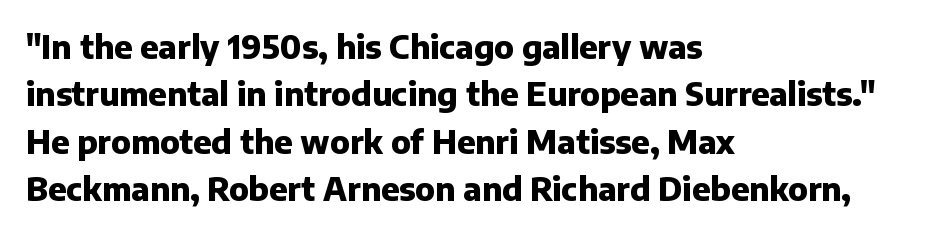
{"serif": "no", "italic": "no", "bold": "yes", "weight": "heavy", "width": "normal", "stroke_contrast": "low", "x_height": "medium", "monospaced": "no", "underline": "no", "align": "left", "line_spacing": "normal", "line_spacing_ratio": 1.48, "letter_spacing": "normal", "letter_spacing_em": 0.0, "glyph_px": 32}
